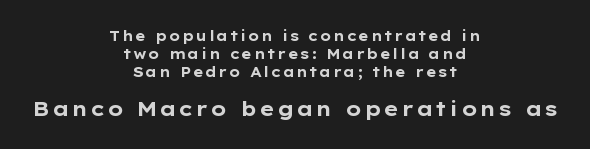
Q: Is the text bold? A: Yes.
Q: Is the text italic (slanted)? A: No, it is upright.
Q: Is the text underlined? A: No.
Q: How is the paragraph aligned? A: Centered.
Q: Is the spacing between lines tight, normal or loose? A: Normal.
Q: Which block of text is set in a larger size, the first (top) or the second (bottom)? A: The second (bottom) one.
